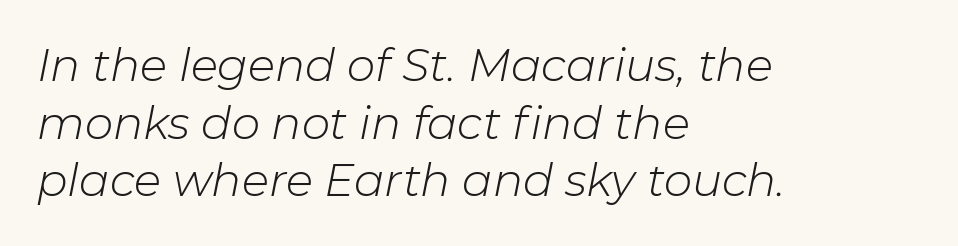
Q: Is the text bold? A: No.
Q: Is the text italic (slanted)? A: Yes, it leans right by about 11 degrees.
Q: Is the text underlined? A: No.
Q: How is the paragraph aligned? A: Left-aligned.
Q: Is the spacing between letters normal or unusually wide? A: Normal.
Q: Is the spacing between lines tight, normal or loose? A: Normal.
Q: Width (condensed, normal, or wide)? A: Normal.
Q: Stroke contrast? A: Low.
Q: x-height? A: Medium.
Q: Monospaced? A: No.
